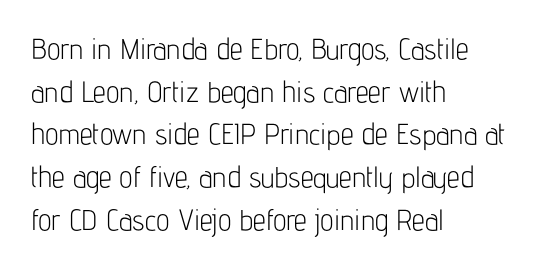
Q: Is the text bold? A: No.
Q: Is the text italic (slanted)? A: No, it is upright.
Q: Is the typeface a serif or a sans-serif typeface? A: Sans-serif.
Q: Is the text underlined? A: No.
Q: How is the paragraph aligned? A: Left-aligned.
Q: Is the spacing between letters normal or unusually wide? A: Normal.
Q: Is the spacing between lines tight, normal or loose? A: Normal.
Q: Width (condensed, normal, or wide)? A: Condensed.
Q: Stroke contrast? A: Low.
Q: x-height? A: Medium.
Q: Monospaced? A: No.
